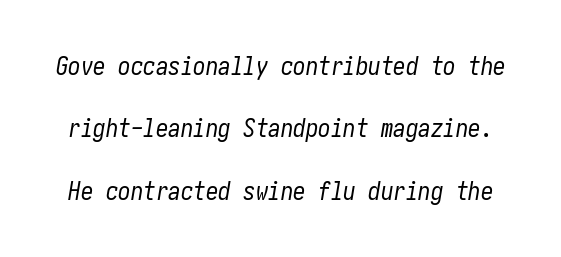
{"italic": "yes", "lean": "right", "slant_degrees": 10, "bold": "no", "underline": "no", "line_spacing": "loose", "line_spacing_ratio": 2.5, "letter_spacing": "normal", "letter_spacing_em": 0.0, "glyph_px": 25}
